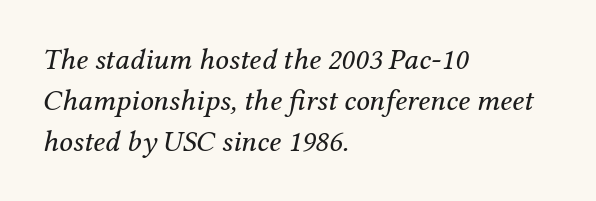
The image shows 30 px regular-weight serif type, italic (leaning right); set left-aligned, normal line spacing (1.36x), normal letter spacing, not underlined; medium stroke contrast and a medium x-height.
